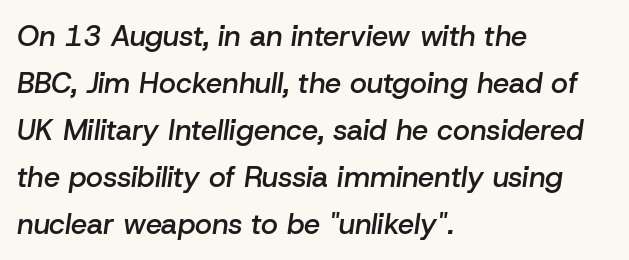
Q: Is the text bold? A: Semi-bold.
Q: Is the text italic (slanted)? A: Yes, it leans right by about 8 degrees.
Q: Is the text underlined? A: No.
Q: How is the paragraph aligned? A: Left-aligned.
Q: Is the spacing between letters normal or unusually wide? A: Normal.
Q: Is the spacing between lines tight, normal or loose? A: Normal.
Q: Width (condensed, normal, or wide)? A: Normal.
Q: Stroke contrast? A: Low.
Q: x-height? A: Medium.
Q: Monospaced? A: No.
